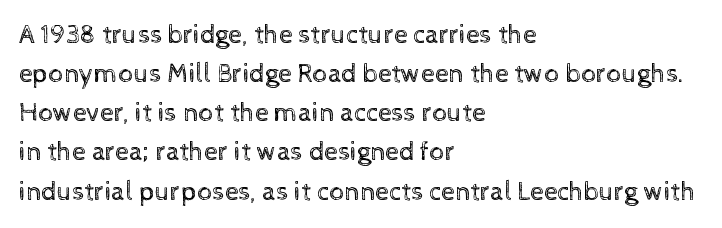
Q: Is the text bold? A: No.
Q: Is the text italic (slanted)? A: No, it is upright.
Q: Is the text underlined? A: No.
Q: How is the paragraph aligned? A: Left-aligned.
Q: Is the spacing between letters normal or unusually wide? A: Normal.
Q: Is the spacing between lines tight, normal or loose? A: Normal.
